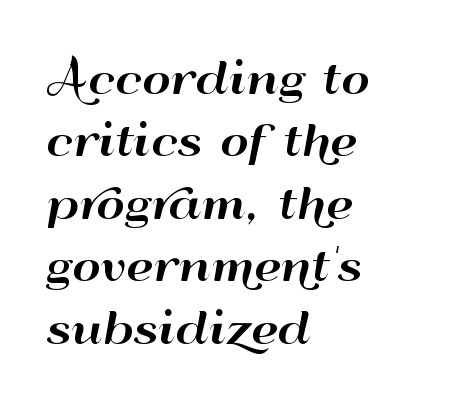
Q: Is the text italic (slanted)? A: Yes.
Q: Is the typeface a serif or a sans-serif typeface? A: Sans-serif.
Q: Is the text underlined? A: No.
Q: How is the paragraph aligned? A: Left-aligned.
Q: Is the spacing between letters normal or unusually wide? A: Normal.
Q: Is the spacing between lines tight, normal or loose? A: Normal.
Q: Width (condensed, normal, or wide)? A: Wide.
Q: Stroke contrast? A: High.
Q: x-height? A: Small.
Q: Monospaced? A: No.
